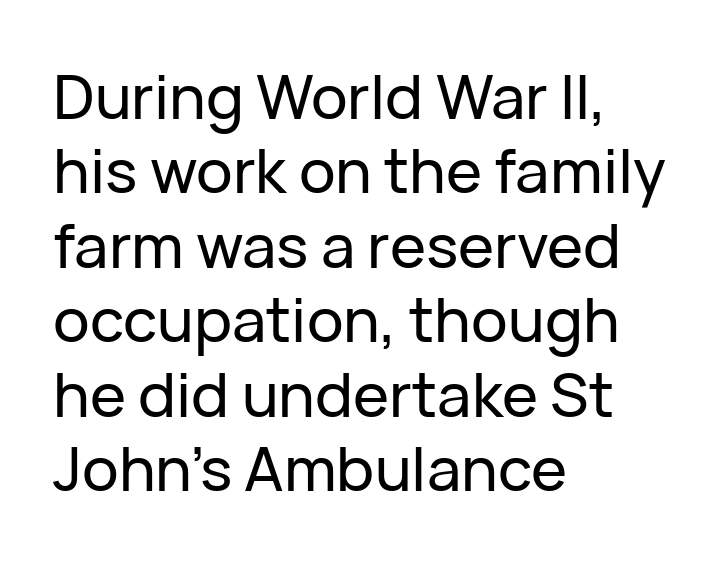
The image shows 61 px sans-serif type, upright; set left-aligned, line spacing 1.22x, normal letter spacing, not underlined; low stroke contrast and a medium x-height.
